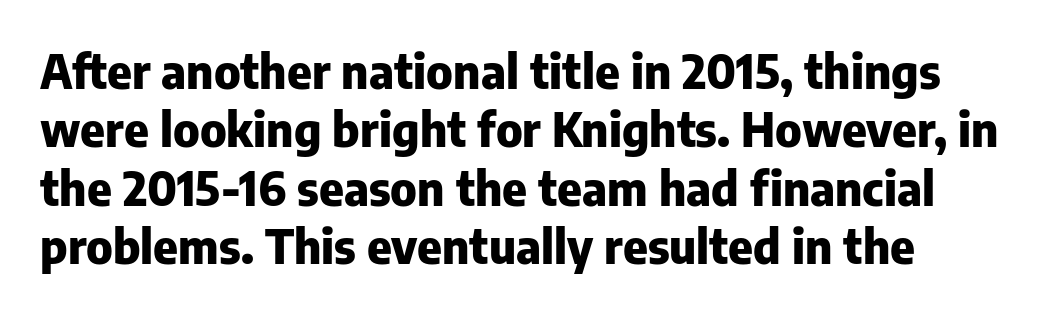
Q: Is the text bold? A: Yes.
Q: Is the text italic (slanted)? A: No, it is upright.
Q: Is the typeface a serif or a sans-serif typeface? A: Sans-serif.
Q: Is the text underlined? A: No.
Q: Is the spacing between letters normal or unusually wide? A: Normal.
Q: Width (condensed, normal, or wide)? A: Normal.
Q: Stroke contrast? A: Low.
Q: x-height? A: Medium.
Q: Monospaced? A: No.
